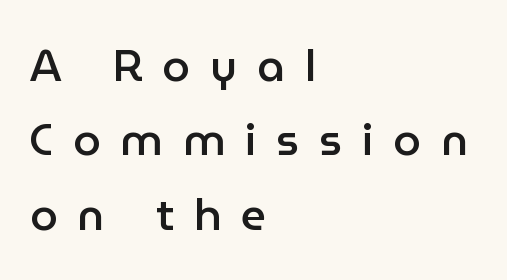
The image shows 44 px semibold sans-serif type, upright; set left-aligned, normal line spacing (1.69x), unusually wide letter spacing (+0.45 em), not underlined; low stroke contrast and a medium x-height.
